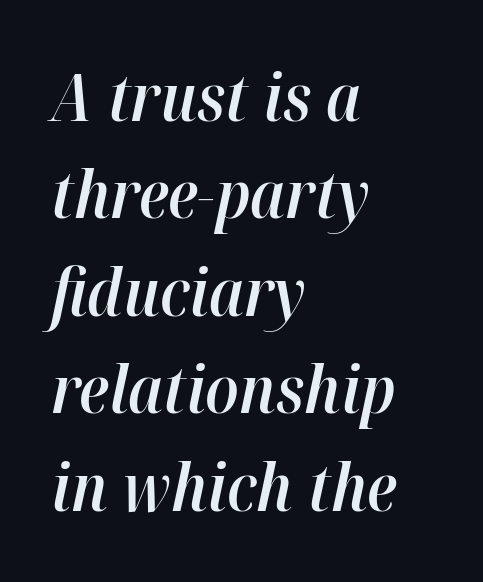
The image shows 65 px semibold type, italic (leaning right); set left-aligned, normal line spacing (1.5x), normal letter spacing, not underlined; high stroke contrast and a medium x-height.
